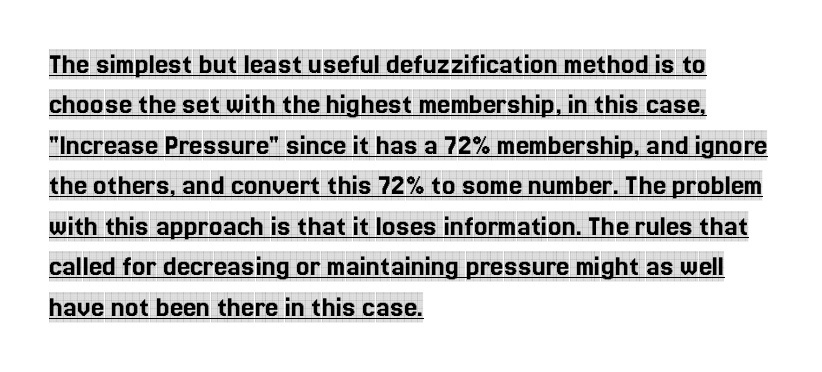
The image shows 30 px condensed serif type, upright; set left-aligned, normal line spacing (1.35x), normal letter spacing, underlined; a large x-height.
